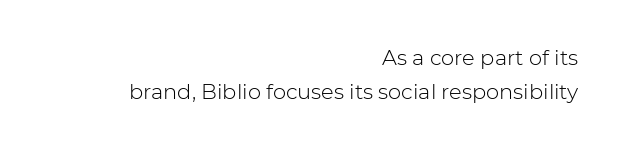
The image shows 21 px text type, upright; set right-aligned, normal line spacing (1.6x), normal letter spacing, not underlined.
